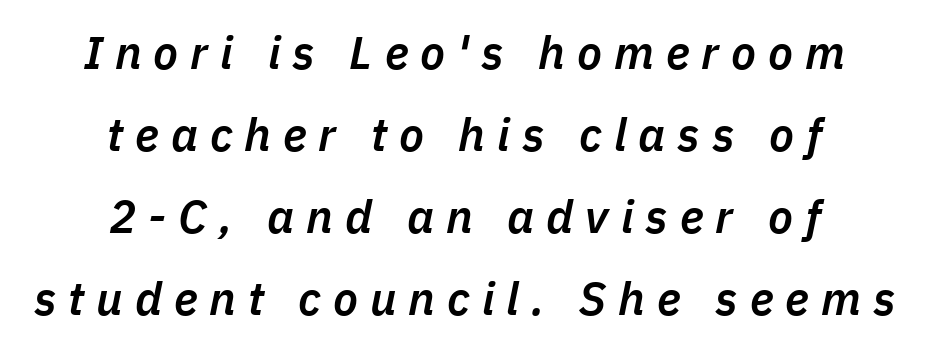
The image shows 46 px semibold type, italic (leaning right); set centered, line spacing 1.78x, unusually wide letter spacing (+0.26 em), not underlined; low stroke contrast and a medium x-height.
